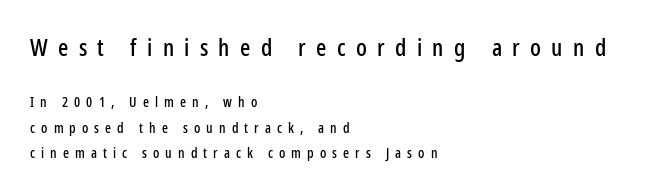
{"italic": "no", "underline": "no", "align": "left", "line_spacing_ratio": 1.8, "letter_spacing": "wide", "letter_spacing_em": 0.43, "larger_block": "first", "size_ratio": 1.71, "glyph_px": 24}
